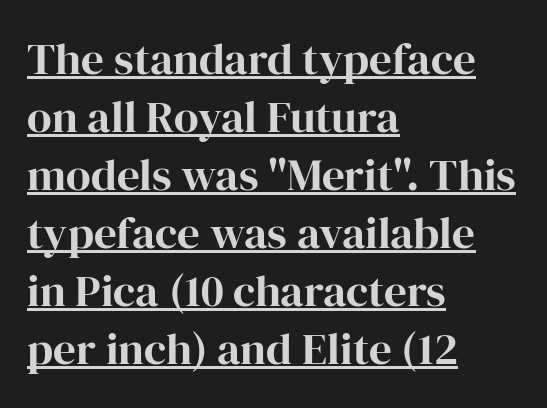
The image shows 45 px bold serif type, upright; set left-aligned, normal line spacing (1.29x), normal letter spacing, underlined; high stroke contrast and a medium x-height.
